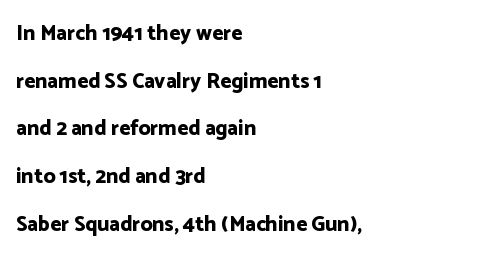
The image shows 21 px bold type, upright; set left-aligned, loose line spacing (2.27x), normal letter spacing, not underlined.
